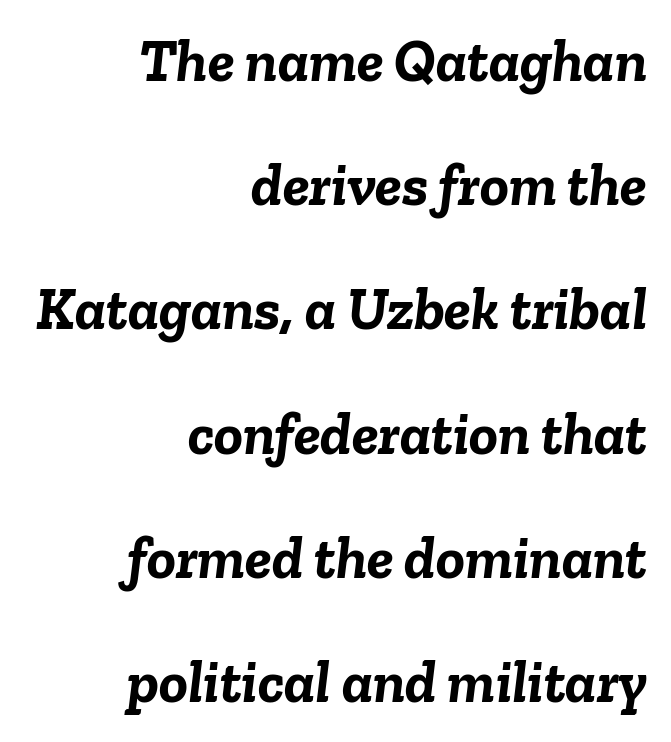
The vertical gap from one line to the next is large. Bare-footed words on every line. This sample is right-justified, so line beginnings fall wherever the words allow. A typesetter would call this zero additional tracking.
